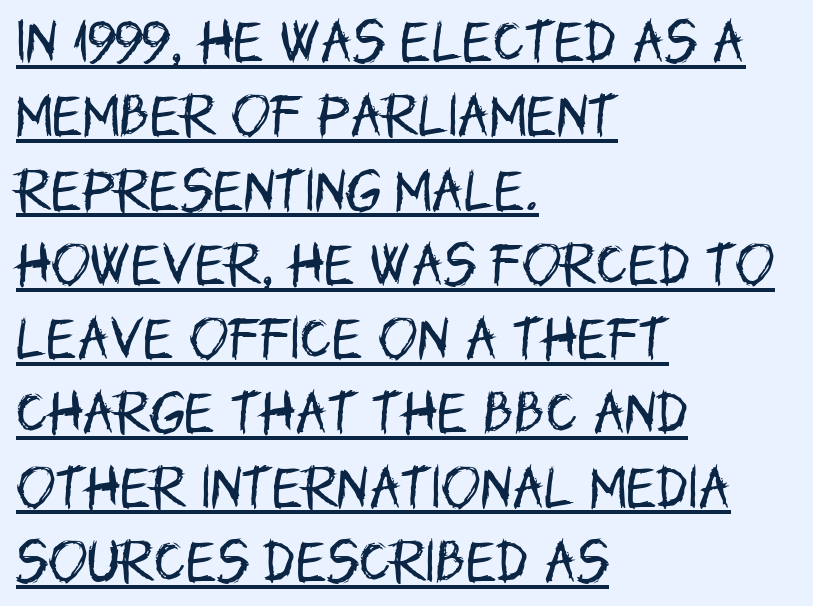
Q: Is the text bold? A: No.
Q: Is the text italic (slanted)? A: No, it is upright.
Q: Is the typeface a serif or a sans-serif typeface? A: Sans-serif.
Q: Is the text underlined? A: Yes.
Q: How is the paragraph aligned? A: Left-aligned.
Q: Is the spacing between letters normal or unusually wide? A: Normal.
Q: Is the spacing between lines tight, normal or loose? A: Normal.
Q: Width (condensed, normal, or wide)? A: Condensed.
Q: Stroke contrast? A: Low.
Q: x-height? A: Large.
Q: Monospaced? A: No.
